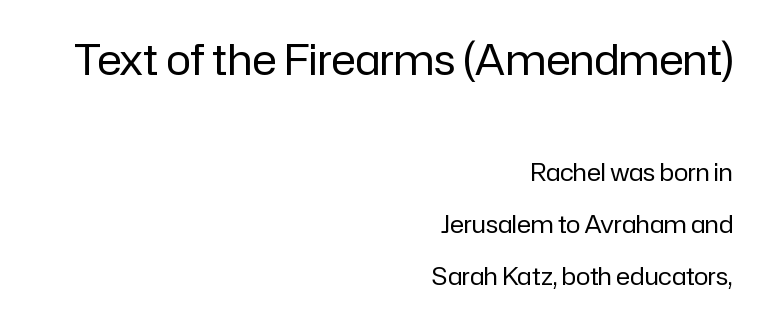
{"serif": "no", "italic": "no", "bold": "no", "weight": "regular", "width": "normal", "stroke_contrast": "low", "x_height": "medium", "monospaced": "no", "underline": "no", "align": "right", "line_spacing": "loose", "line_spacing_ratio": 2.17, "letter_spacing": "normal", "letter_spacing_em": 0.0, "larger_block": "first", "size_ratio": 1.75, "glyph_px": 42}
